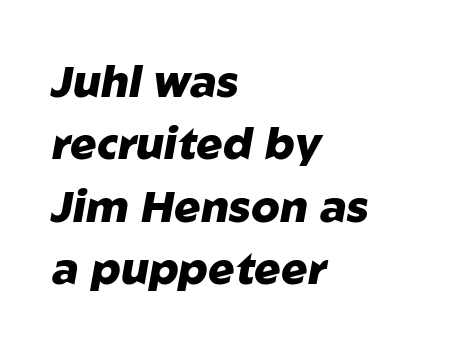
The image shows 44 px heavy type, italic (leaning right); set left-aligned, normal line spacing (1.42x), normal letter spacing, not underlined; low stroke contrast and a medium x-height.
